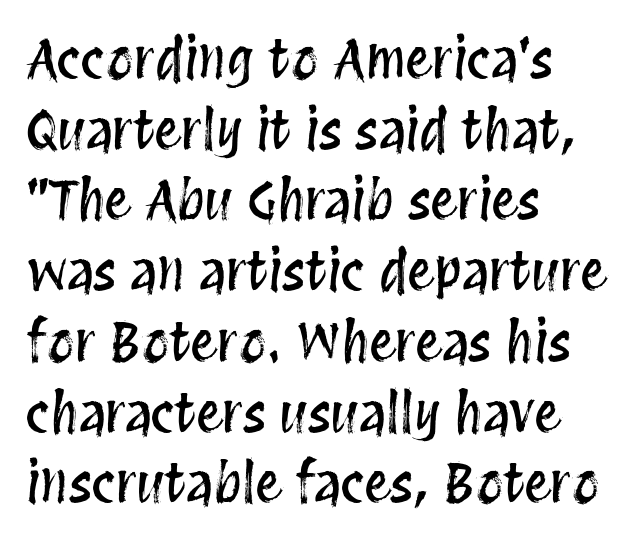
{"italic": "no", "width": "condensed", "stroke_contrast": "medium", "x_height": "large", "monospaced": "no", "underline": "no", "align": "left", "line_spacing": "normal", "line_spacing_ratio": 1.31, "letter_spacing": "normal", "letter_spacing_em": 0.0, "glyph_px": 54}
